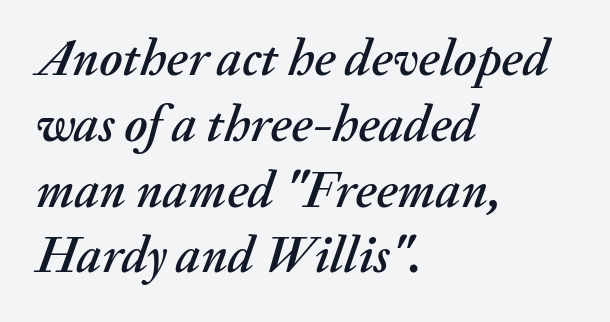
Character widths vary here, with narrow letters taking less room than wide ones. The text carries the slant typical of an italic or oblique font. Caption: multi-line text, flush left, ragged right. Between one letter and the next there's only the usual sliver of space. Vertical spacing — default. Underline: absent.
